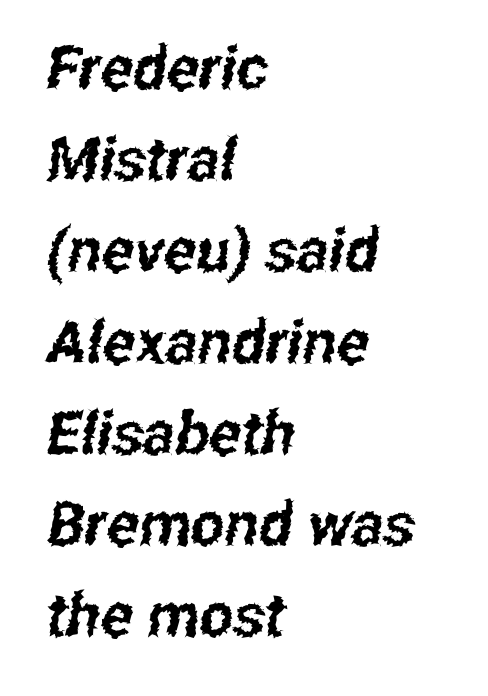
The image shows 60 px condensed sans-serif type; set left-aligned, normal line spacing (1.52x), normal letter spacing, not underlined; low stroke contrast and a medium x-height.
